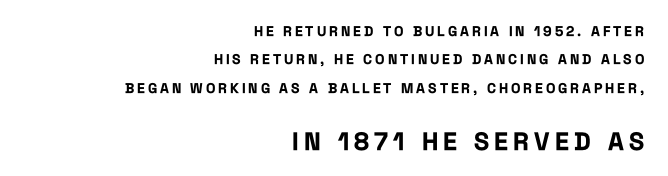
Posture: vertical. Look at the tracking — it's clearly loosened, letters drifting apart. Typeset ragged left — the right edge is the straight one. Glance below the letters and you will spot only blank space.
